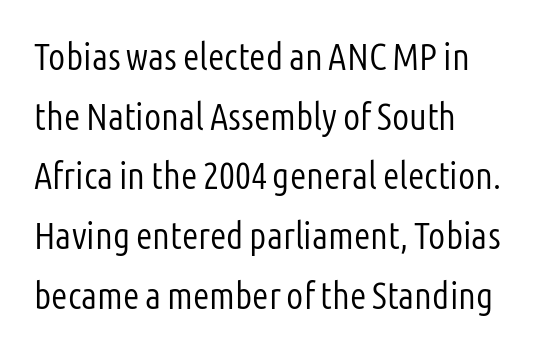
The vertical gap from one line to the next is medium. The space beneath each line is pristine and unruled. The letters stand straight up with perfectly vertical stems. Unlike a traditional serif, this face leaves its strokes unadorned. The rendering keeps characters at their native spacing. Stroke mass is kept to a normal reading level or below.
